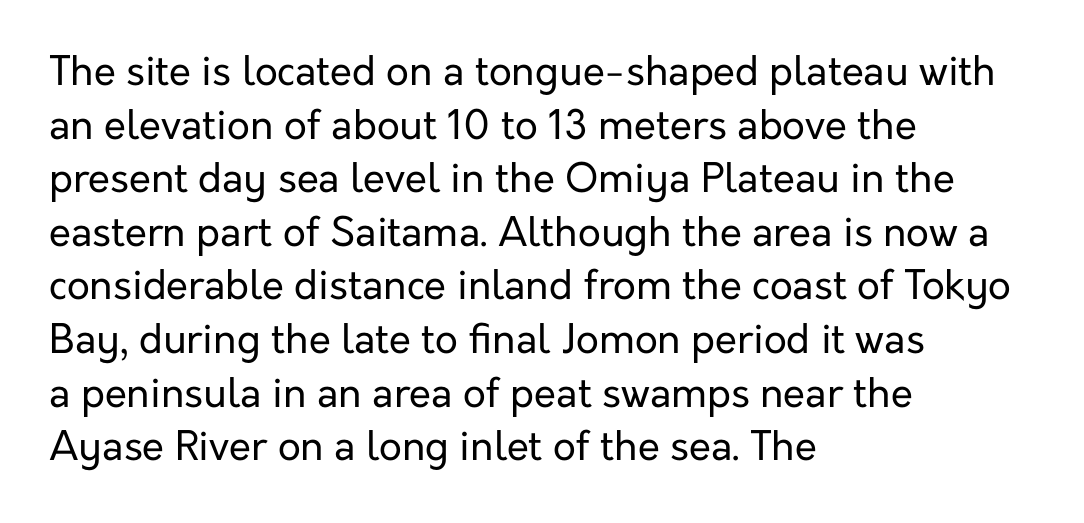
{"serif": "no", "italic": "no", "bold": "no", "weight": "regular", "width": "normal", "stroke_contrast": "low", "x_height": "medium", "monospaced": "no", "underline": "no", "align": "left", "line_spacing": "normal", "line_spacing_ratio": 1.34, "letter_spacing": "normal", "letter_spacing_em": 0.0, "glyph_px": 40}
